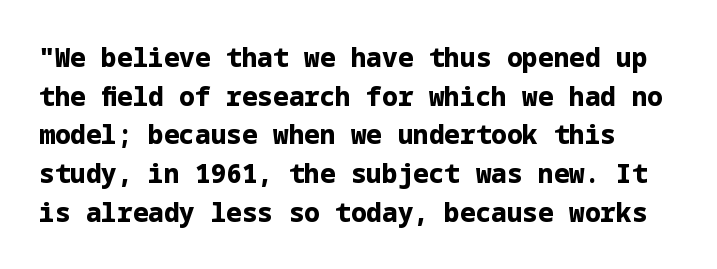
The image shows 26 px bold type, upright; set normal line spacing (1.49x), normal letter spacing, not underlined.
